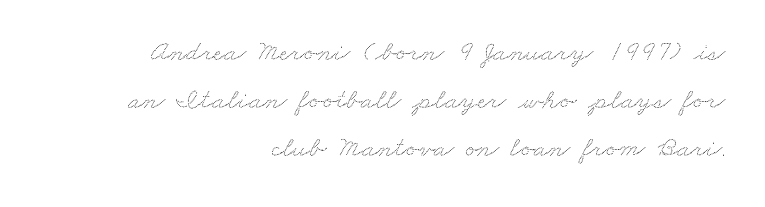
Q: Is the text underlined? A: No.
Q: How is the paragraph aligned? A: Right-aligned.
Q: Is the spacing between letters normal or unusually wide? A: Normal.
Q: Is the spacing between lines tight, normal or loose? A: Normal.
Q: Width (condensed, normal, or wide)? A: Wide.
Q: Stroke contrast? A: Low.
Q: x-height? A: Small.
Q: Monospaced? A: No.
